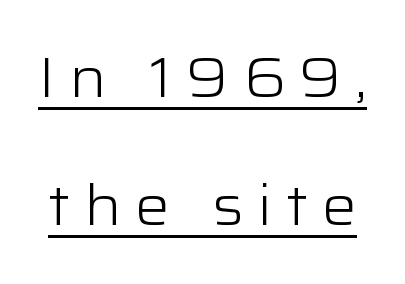
{"serif": "no", "italic": "no", "bold": "no", "weight": "light", "width": "wide", "stroke_contrast": "low", "x_height": "medium", "monospaced": "no", "underline": "yes", "line_spacing": "loose", "line_spacing_ratio": 2.32, "letter_spacing": "wide", "letter_spacing_em": 0.25, "glyph_px": 55}
